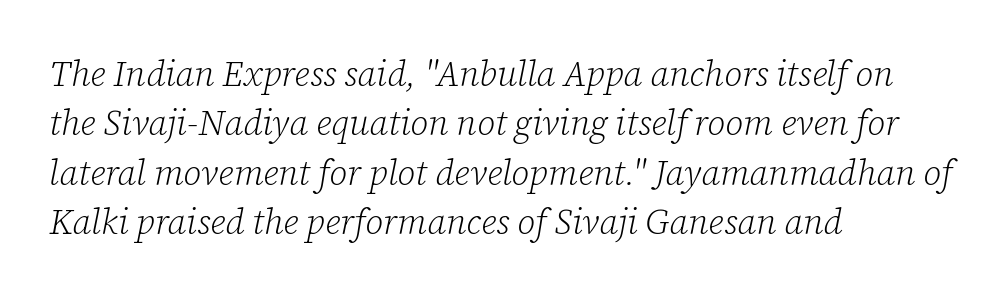
The image shows 35 px light serif type, italic (leaning right); set left-aligned, normal line spacing (1.41x), normal letter spacing, not underlined; low stroke contrast and a medium x-height.
